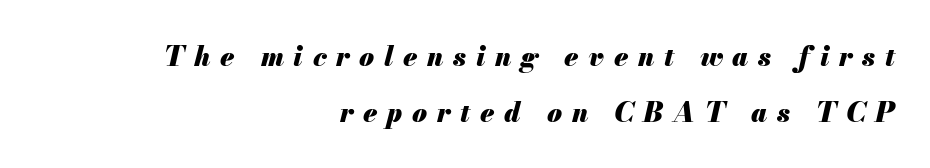
Q: Is the text bold? A: Yes.
Q: Is the text italic (slanted)? A: Yes, it leans right by about 13 degrees.
Q: Is the text underlined? A: No.
Q: How is the paragraph aligned? A: Right-aligned.
Q: Is the spacing between letters normal or unusually wide? A: Unusually wide.
Q: Is the spacing between lines tight, normal or loose? A: Loose.
